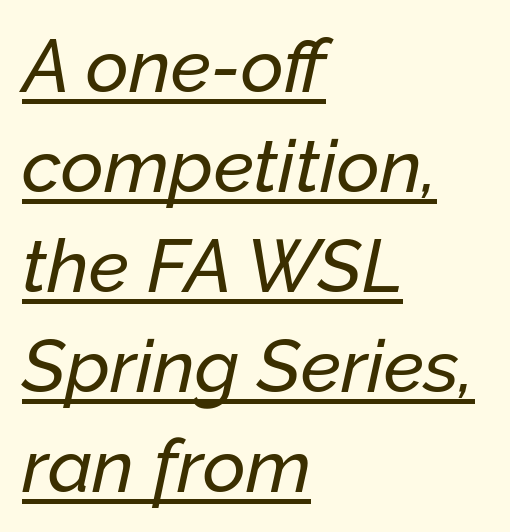
Q: Is the text italic (slanted)? A: Yes, it leans right by about 12 degrees.
Q: Is the text underlined? A: Yes.
Q: How is the paragraph aligned? A: Left-aligned.
Q: Is the spacing between letters normal or unusually wide? A: Normal.
Q: Is the spacing between lines tight, normal or loose? A: Normal.
Q: Width (condensed, normal, or wide)? A: Normal.
Q: Stroke contrast? A: Low.
Q: x-height? A: Medium.
Q: Monospaced? A: No.
